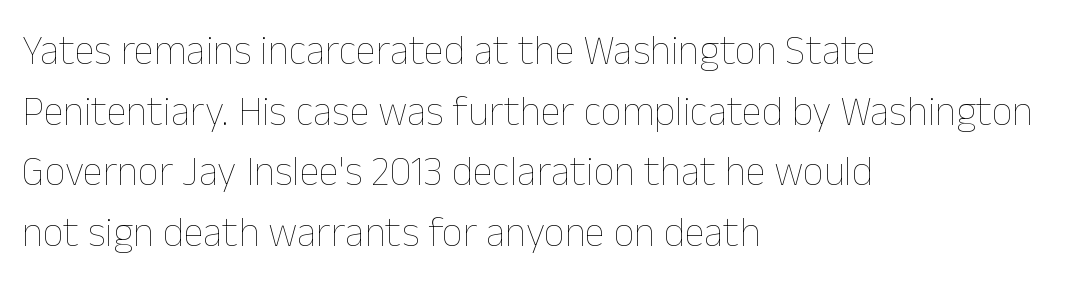
The letters advance in unequal steps, a hallmark of proportional type. This sample uses plain, unmodified letter spacing. Evenly set lines give the paragraph a standard silhouette. A roman cut, with each character standing at attention. Is the type heavy? It reads as light-to-regular instead. The compositor pushed each line to the left boundary.
